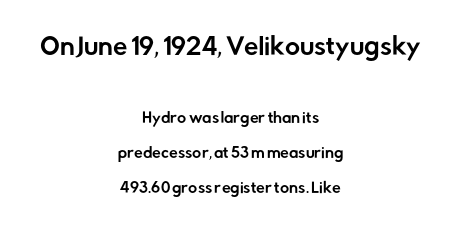
The image shows 23 px text type, upright; set centered, loose line spacing (2.48x), normal letter spacing, not underlined; the first (top) block is 1.64x larger.
